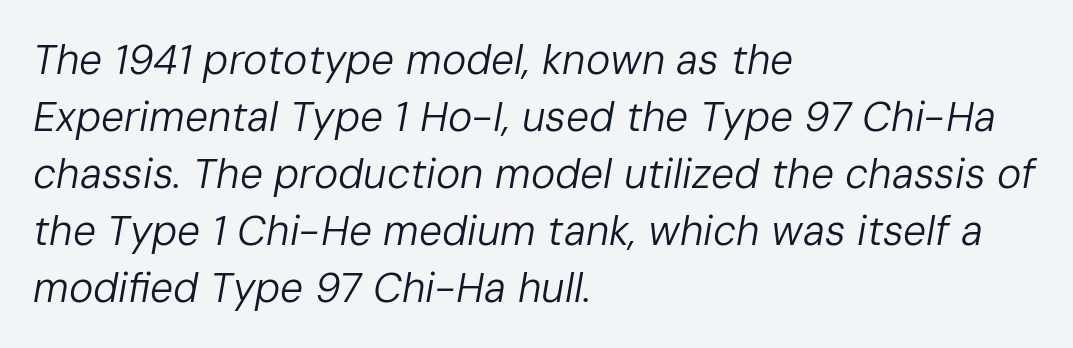
Reading down the block, your eye returns to a fixed left position each line. The zone under the glyphs is completely vacant. Here the glyphs are tracked normally, forming tight word shapes. Note the varied advance widths — an 'i' is clearly narrower than an 'm'. These lines sit exactly where default settings would place them.
